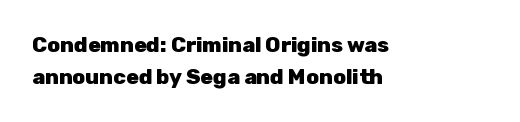
The type sits square on the baseline with zero lean. Summary of weight: heavy, a full bold. Interline gaps are of average width in this sample. The type is set solid horizontally, with unmodified tracking. Underline: absent.
